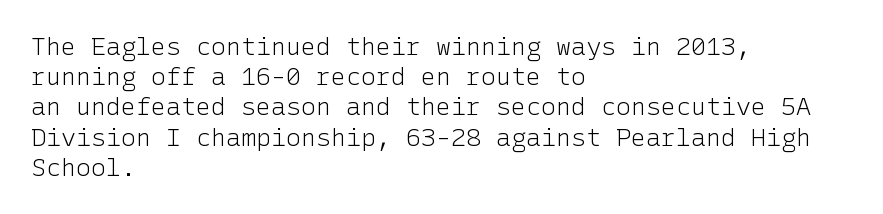
In terms of posture, this sample is upright. The rendering keeps characters at their native spacing. Caption: face not bold, strokes unweighted. The string is rendered with underlining switched off. Horizontal alignment here is leftward, the default for most running prose.
